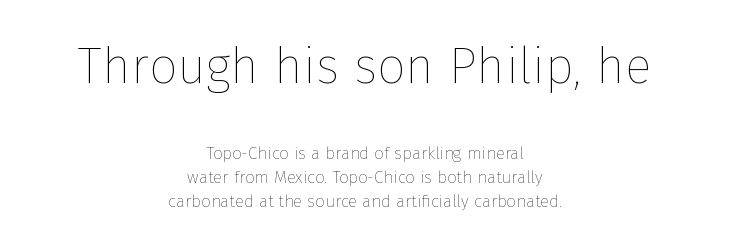
Q: Is the text bold? A: No.
Q: Is the text italic (slanted)? A: No, it is upright.
Q: Is the text underlined? A: No.
Q: How is the paragraph aligned? A: Centered.
Q: Is the spacing between letters normal or unusually wide? A: Normal.
Q: Is the spacing between lines tight, normal or loose? A: Normal.
Q: Which block of text is set in a larger size, the first (top) or the second (bottom)? A: The first (top) one.
Q: Width (condensed, normal, or wide)? A: Normal.
Q: Stroke contrast? A: Low.
Q: x-height? A: Medium.
Q: Monospaced? A: No.
